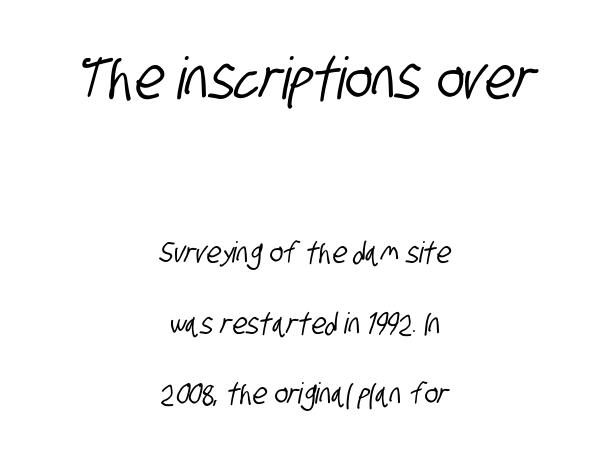
Look at the glyph heights: the upper group is clearly the bigger setting. Spacing verdict: proportional, widths tailored to each character. This is sans-serif lettering, the kind often seen on screens and signage. The passage shown stacks its lines with a broad gap. Underline: absent.
